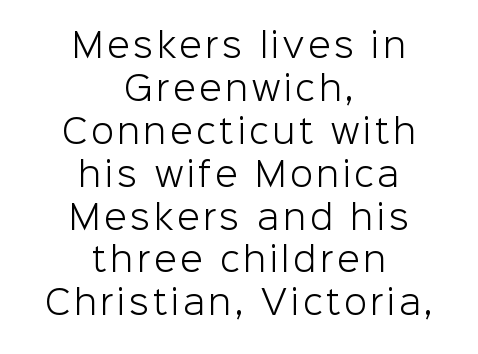
{"serif": "no", "italic": "no", "bold": "no", "weight": "light", "width": "normal", "stroke_contrast": "low", "x_height": "medium", "monospaced": "no", "underline": "no", "align": "center", "line_spacing": "normal", "line_spacing_ratio": 1.3, "glyph_px": 33}
